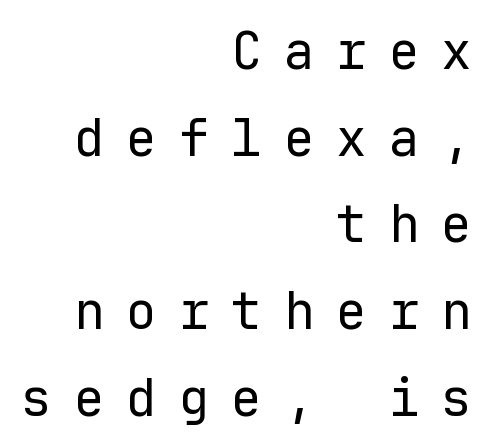
The typeface chosen for these lines omits serifs. This rendering features lettering with no underline. Short note: letters widely spaced. Counters stay open thanks to moderate or lighter strokes. The leading is moderate, giving the passage an even texture.
